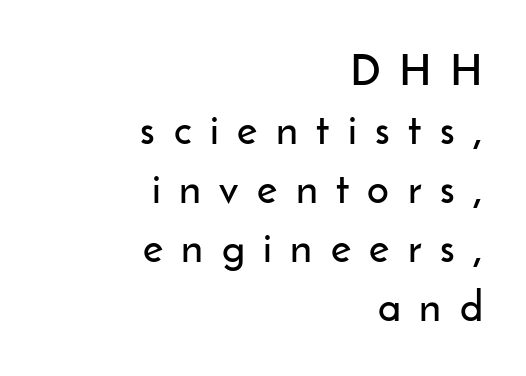
A flush-right, rag-left setting is used for this passage. Glyph-to-glyph distance is far greater than everyday printed text. Clear beneath every line of the passage. Notice how descenders clear the ascenders below comfortably — that's standard leading. A typesetter would call this proportional, since set widths differ per character. Style check: upright.
